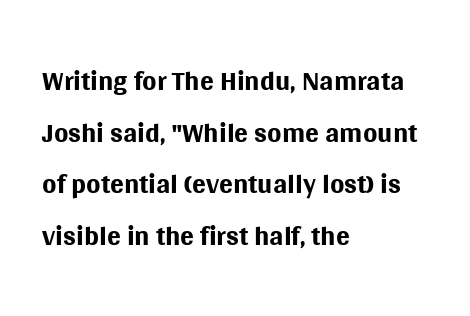
{"serif": "no", "italic": "no", "bold": "no", "weight": "regular", "width": "normal", "stroke_contrast": "medium", "x_height": "large", "monospaced": "no", "underline": "no", "align": "left", "line_spacing": "normal", "line_spacing_ratio": 1.26, "letter_spacing": "normal", "letter_spacing_em": 0.0, "glyph_px": 41}
